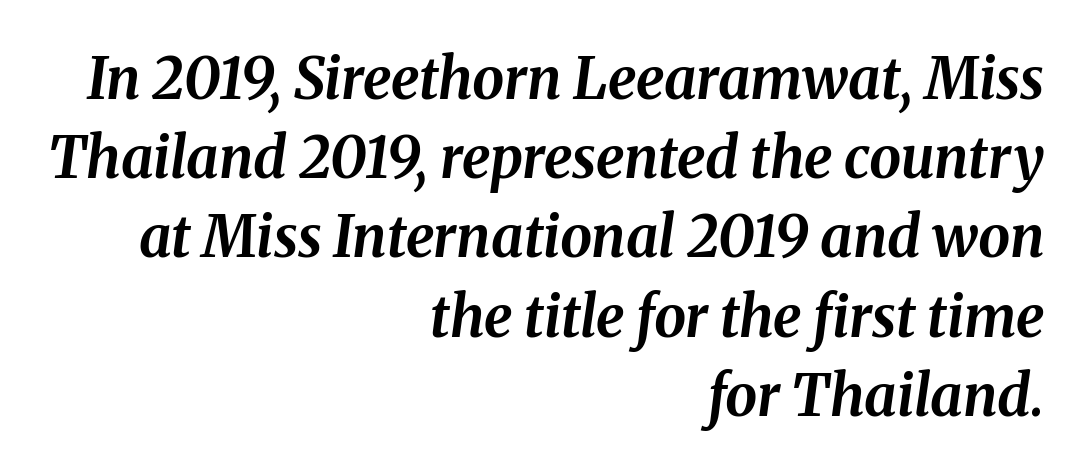
Its strokes are broad and dark, the hallmark of bold type. Default kerning and tracking; the words read as compact shapes. Slant detected: the letters are inclined. The gap between lines stays unmarked. Is this a fixed-width face? No — the glyphs have proportional, varying widths.
